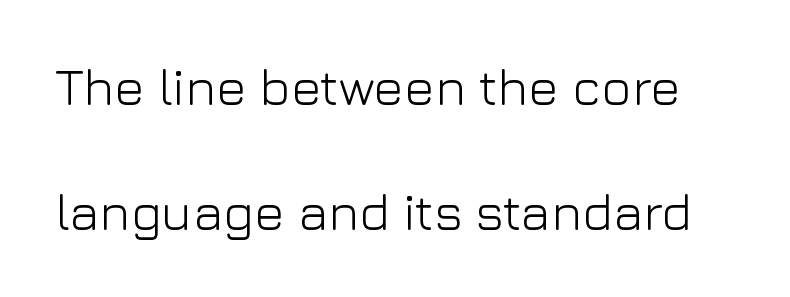
Leading: increased. Each stroke keeps to a modest, everyday thickness or less. The specimen reads as upright at a glance. Proportional: the letters do not fall into vertical columns. Words appear dense and cohesive because spacing is normal.
